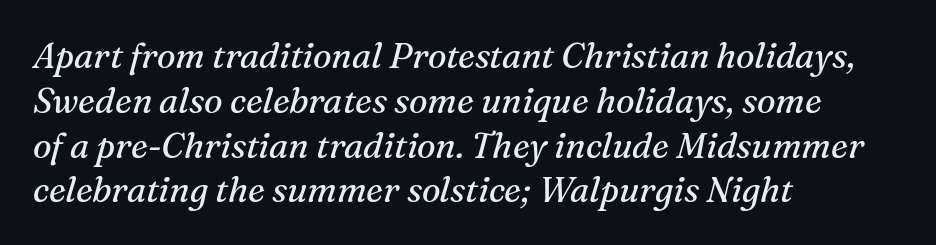
{"serif": "yes", "italic": "yes", "lean": "right", "slant_degrees": 16, "bold": "no", "weight": "regular", "width": "normal", "stroke_contrast": "medium", "x_height": "medium", "monospaced": "no", "underline": "no", "align": "left", "line_spacing": "normal", "line_spacing_ratio": 1.28, "letter_spacing": "normal", "letter_spacing_em": 0.0, "glyph_px": 35}
